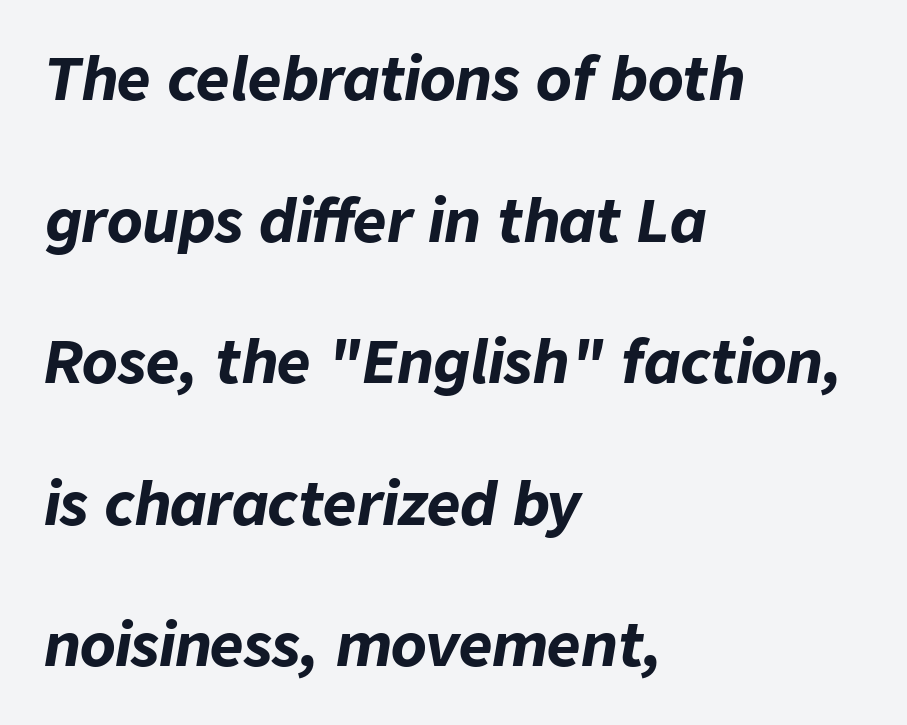
The image shows 58 px bold type, italic (leaning right); set left-aligned, loose line spacing (2.44x), normal letter spacing, not underlined; low stroke contrast and a medium x-height.
